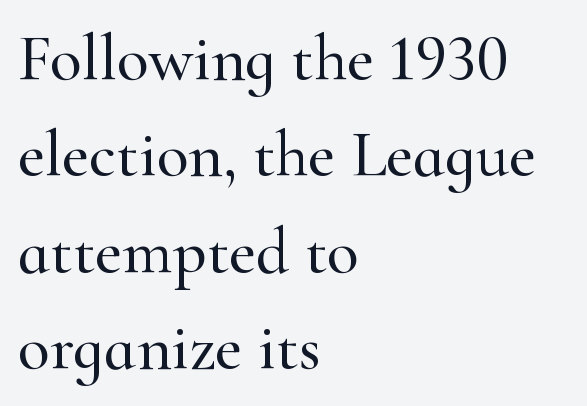
The image shows 66 px serif type, upright; set left-aligned, normal line spacing (1.46x), normal letter spacing, not underlined; high stroke contrast and a small x-height.
